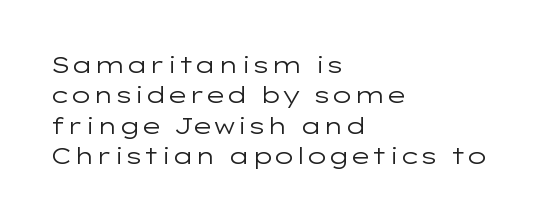
The image shows 23 px text type, upright; set left-aligned, normal line spacing (1.32x), normal letter spacing, not underlined.
